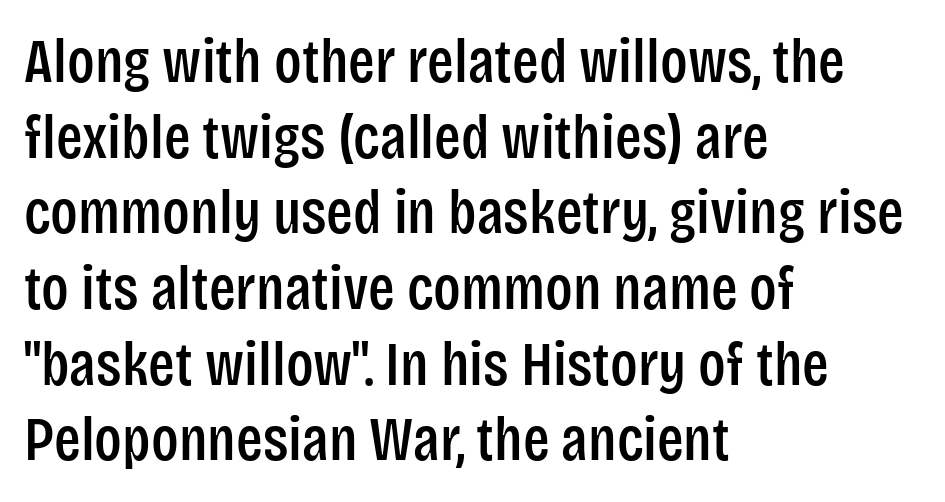
{"serif": "no", "italic": "no", "width": "condensed", "stroke_contrast": "low", "x_height": "large", "monospaced": "no", "underline": "no", "align": "left", "line_spacing_ratio": 1.22, "letter_spacing": "normal", "letter_spacing_em": 0.0, "glyph_px": 62}
